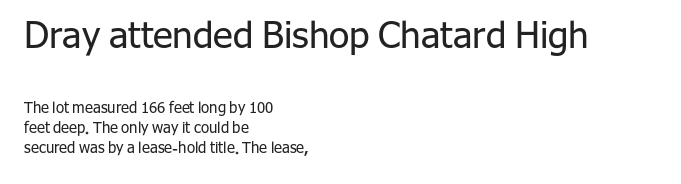
{"serif": "no", "italic": "no", "bold": "no", "weight": "regular", "width": "normal", "stroke_contrast": "low", "x_height": "medium", "monospaced": "no", "underline": "no", "align": "left", "line_spacing": "normal", "line_spacing_ratio": 1.34, "letter_spacing": "normal", "letter_spacing_em": 0.0, "larger_block": "first", "size_ratio": 2.47, "glyph_px": 37}
